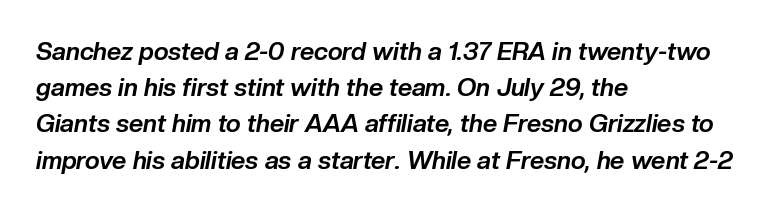
{"italic": "yes", "lean": "right", "slant_degrees": 10, "bold": "yes", "underline": "no", "align": "left", "line_spacing": "normal", "line_spacing_ratio": 1.45, "letter_spacing": "normal", "letter_spacing_em": 0.0, "glyph_px": 25}
